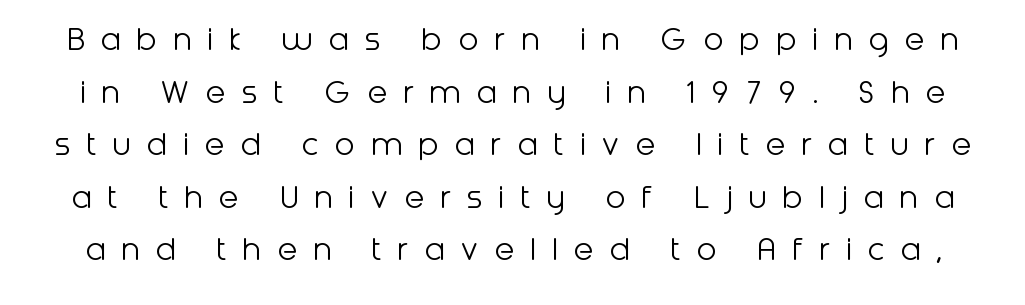
Compared with typical body copy, the letter spacing here is much looser. Honestly, there is no underline to notice here at all. Nope, not italic — everything's standing straight. The typeface has the unassuming heft of standard copy or less.
